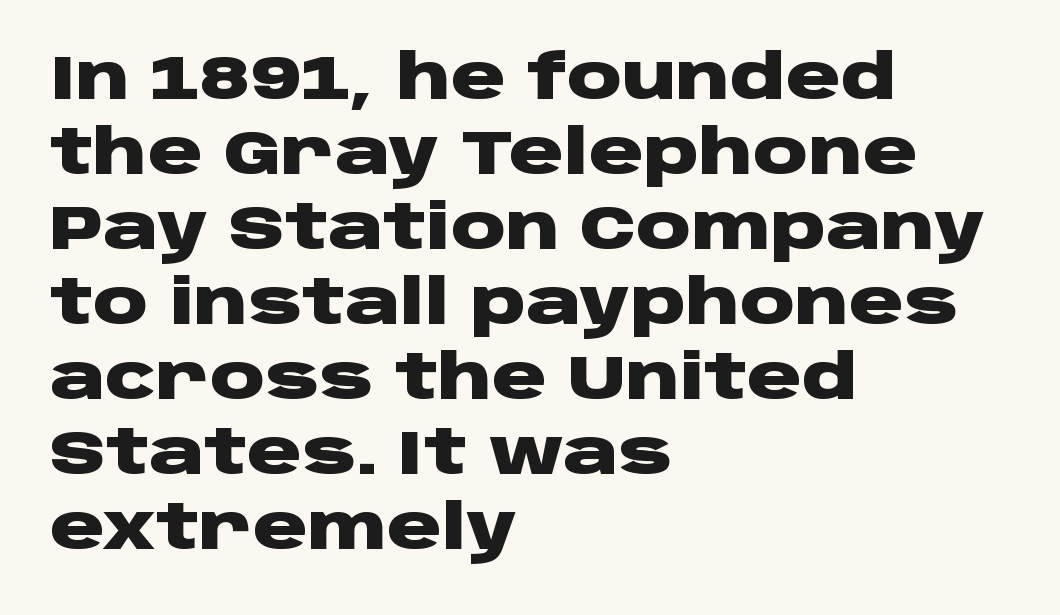
The typesetter chose a ragged-right arrangement here. The letters stand straight up with perfectly vertical stems. Nobody drew a line under any word here. A dark, heavy texture on the line: the type is bold. To sum up the face: it is a sans, with no serifs.
